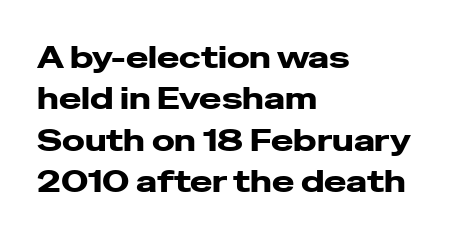
Q: Is the text italic (slanted)? A: No, it is upright.
Q: Is the typeface a serif or a sans-serif typeface? A: Sans-serif.
Q: Is the text underlined? A: No.
Q: How is the paragraph aligned? A: Left-aligned.
Q: Is the spacing between letters normal or unusually wide? A: Normal.
Q: Is the spacing between lines tight, normal or loose? A: Normal.
Q: Width (condensed, normal, or wide)? A: Wide.
Q: Stroke contrast? A: Low.
Q: x-height? A: Medium.
Q: Monospaced? A: No.
